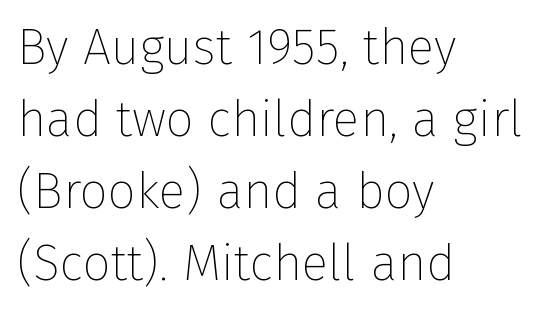
Q: Is the text bold? A: No.
Q: Is the text italic (slanted)? A: No, it is upright.
Q: Is the typeface a serif or a sans-serif typeface? A: Sans-serif.
Q: Is the text underlined? A: No.
Q: How is the paragraph aligned? A: Left-aligned.
Q: Is the spacing between letters normal or unusually wide? A: Normal.
Q: Is the spacing between lines tight, normal or loose? A: Normal.
Q: Width (condensed, normal, or wide)? A: Normal.
Q: Stroke contrast? A: Low.
Q: x-height? A: Medium.
Q: Monospaced? A: No.
